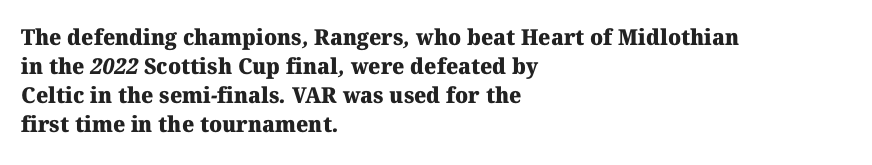
{"bold": "yes", "underline": "no", "align": "left", "line_spacing": "normal", "line_spacing_ratio": 1.32, "letter_spacing": "normal", "letter_spacing_em": 0.0, "glyph_px": 22}
